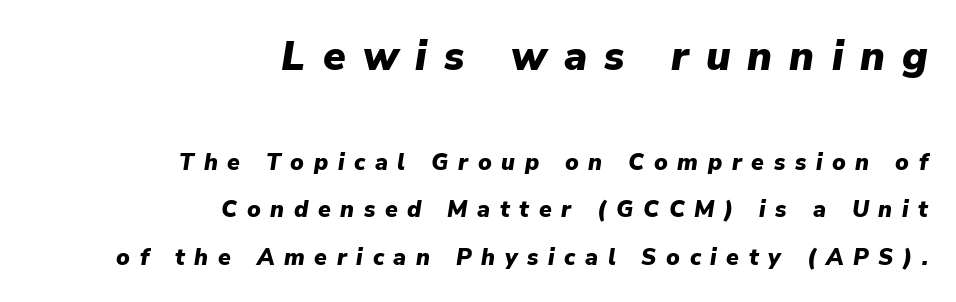
Q: Is the text bold? A: Yes.
Q: Is the text italic (slanted)? A: Yes, it leans right by about 9 degrees.
Q: Is the text underlined? A: No.
Q: How is the paragraph aligned? A: Right-aligned.
Q: Is the spacing between letters normal or unusually wide? A: Unusually wide.
Q: Is the spacing between lines tight, normal or loose? A: Loose.
Q: Which block of text is set in a larger size, the first (top) or the second (bottom)? A: The first (top) one.
Q: Width (condensed, normal, or wide)? A: Normal.
Q: Stroke contrast? A: Low.
Q: x-height? A: Medium.
Q: Monospaced? A: No.
